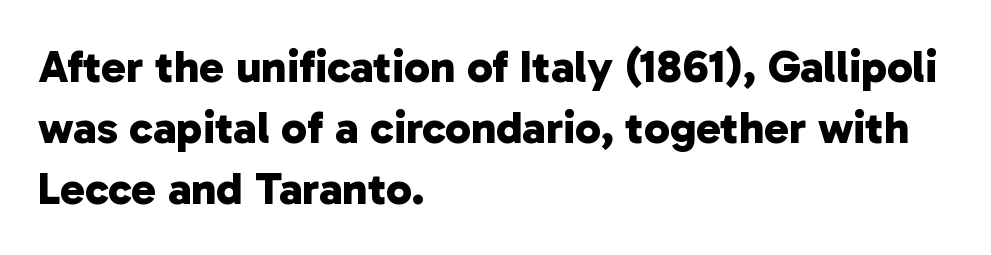
The image shows 46 px bold sans-serif type; set left-aligned, normal line spacing (1.33x), normal letter spacing, not underlined; low stroke contrast and a medium x-height.
